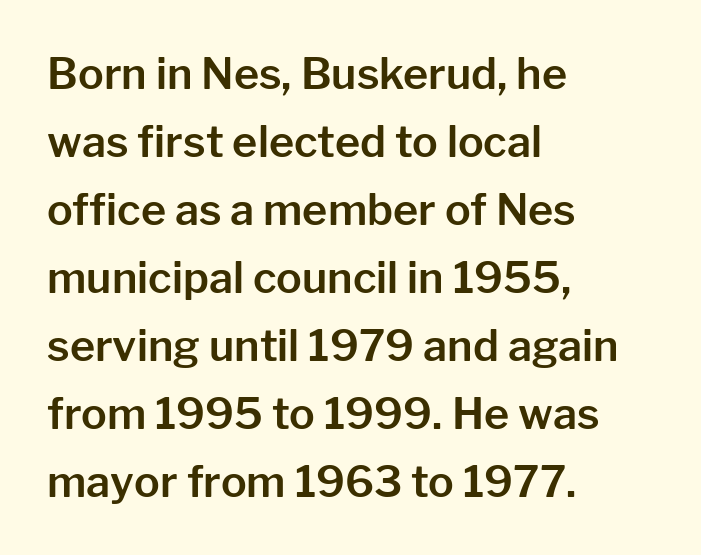
Q: Is the text italic (slanted)? A: No, it is upright.
Q: Is the typeface a serif or a sans-serif typeface? A: Sans-serif.
Q: Is the text underlined? A: No.
Q: How is the paragraph aligned? A: Left-aligned.
Q: Is the spacing between letters normal or unusually wide? A: Normal.
Q: Is the spacing between lines tight, normal or loose? A: Normal.
Q: Width (condensed, normal, or wide)? A: Normal.
Q: Stroke contrast? A: Low.
Q: x-height? A: Medium.
Q: Monospaced? A: No.
